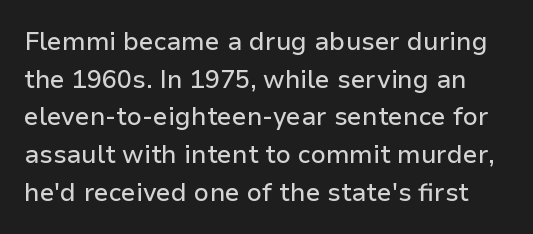
{"italic": "no", "underline": "no", "line_spacing": "normal", "line_spacing_ratio": 1.51, "letter_spacing": "normal", "letter_spacing_em": 0.0, "glyph_px": 25}
